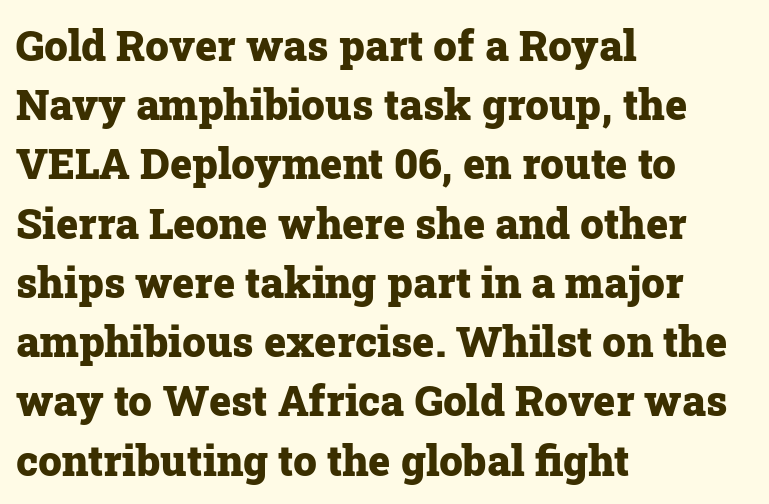
Summary of weight: heavy, a full bold. How are the letters spaced? Ordinarily, with no added tracking. Horizontal alignment here is leftward, the default for most running prose. Is this a fixed-width face? No — the glyphs have proportional, varying widths. Serifs: yes, visible at the terminals of the letterforms.
